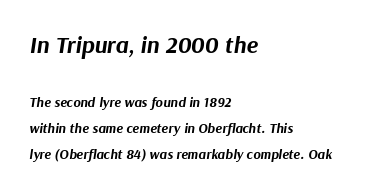
Q: Is the text bold? A: Yes.
Q: Is the text italic (slanted)? A: Yes, it leans right by about 9 degrees.
Q: Is the text underlined? A: No.
Q: How is the paragraph aligned? A: Left-aligned.
Q: Is the spacing between letters normal or unusually wide? A: Normal.
Q: Which block of text is set in a larger size, the first (top) or the second (bottom)? A: The first (top) one.
